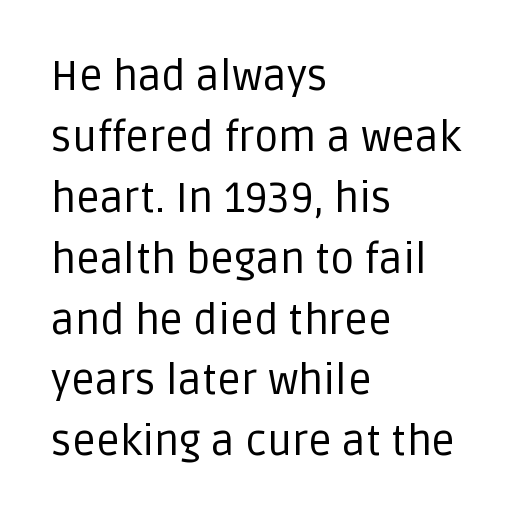
Spacing between characters is what you'd get straight out of the box. The rows are spaced the way most documents space them. The font's upright variant was chosen for this text. Weight: regular or lighter.
